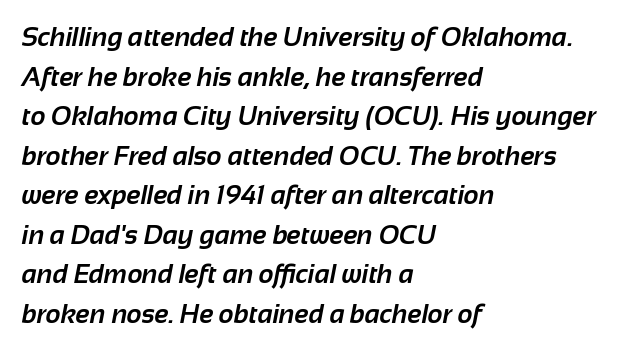
The image shows 26 px bold type; set left-aligned, normal line spacing (1.52x), normal letter spacing, not underlined.
